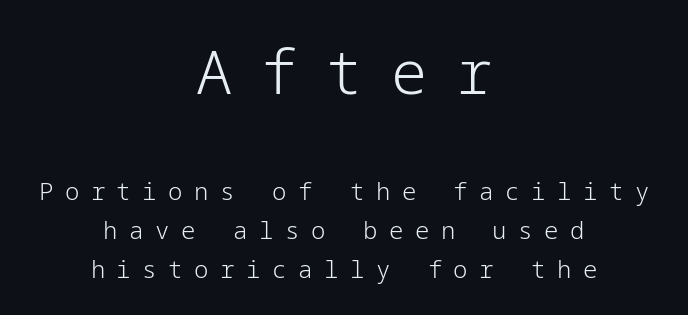
The image shows 60 px light sans-serif type, upright; set centered, normal line spacing (1.62x), unusually wide letter spacing (+0.48 em), not underlined; the first (top) block is 2.5x larger; low stroke contrast and a medium x-height.
